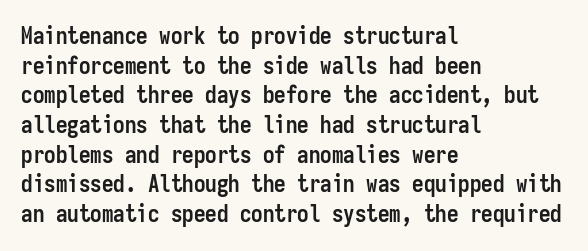
The image shows 23 px bold type, upright; set left-aligned, normal line spacing (1.29x), normal letter spacing, not underlined.
